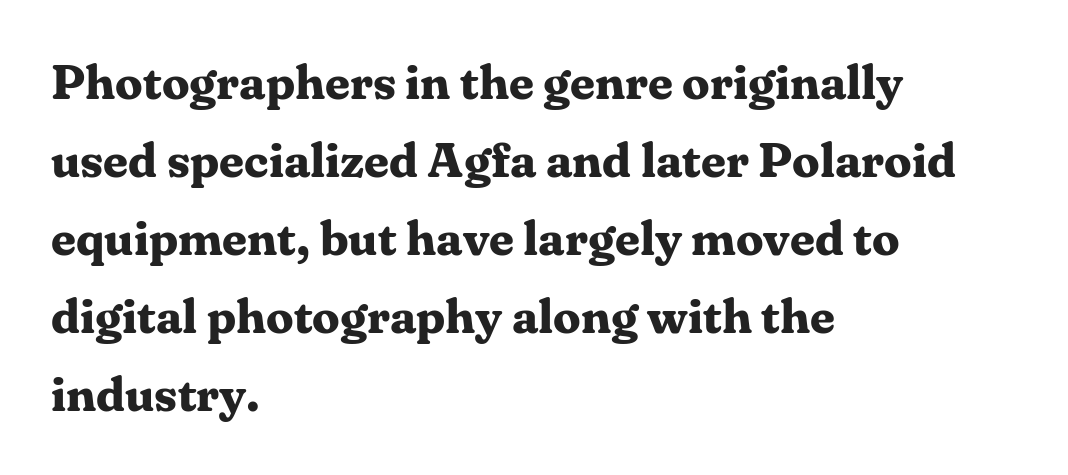
{"serif": "yes", "italic": "no", "bold": "yes", "weight": "bold", "width": "normal", "stroke_contrast": "medium", "x_height": "medium", "monospaced": "no", "underline": "no", "align": "left", "line_spacing": "normal", "line_spacing_ratio": 1.59, "letter_spacing": "normal", "letter_spacing_em": 0.0, "glyph_px": 49}
